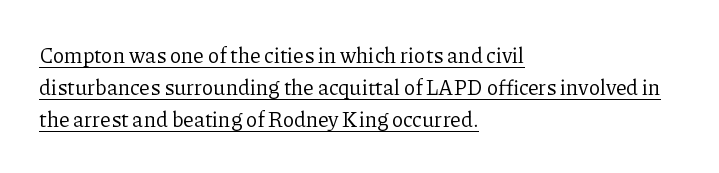
Q: Is the text bold? A: No.
Q: Is the text italic (slanted)? A: No, it is upright.
Q: Is the text underlined? A: Yes.
Q: How is the paragraph aligned? A: Left-aligned.
Q: Is the spacing between letters normal or unusually wide? A: Normal.
Q: Is the spacing between lines tight, normal or loose? A: Normal.
